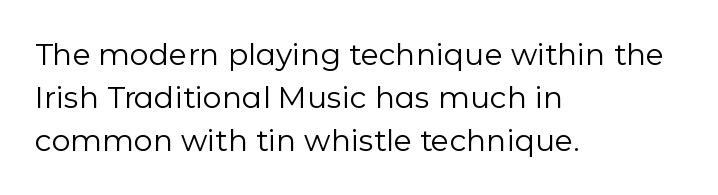
Q: Is the text bold? A: No.
Q: Is the text italic (slanted)? A: No, it is upright.
Q: Is the typeface a serif or a sans-serif typeface? A: Sans-serif.
Q: Is the text underlined? A: No.
Q: How is the paragraph aligned? A: Left-aligned.
Q: Is the spacing between letters normal or unusually wide? A: Normal.
Q: Is the spacing between lines tight, normal or loose? A: Normal.
Q: Width (condensed, normal, or wide)? A: Normal.
Q: Stroke contrast? A: Low.
Q: x-height? A: Medium.
Q: Monospaced? A: No.
